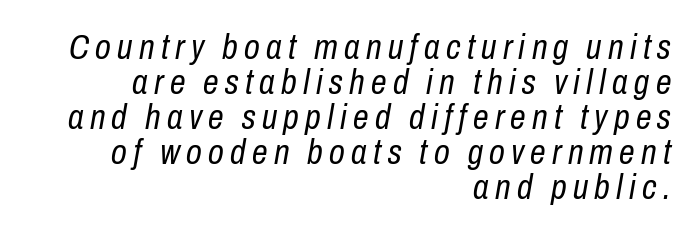
Does the lettering tilt? It does — this is italic. Counters stay open thanks to moderate or lighter strokes. If you drew a ruler down the right edge, every line would touch it. The gap between lines stays unmarked. Here the designer chose a conventional face with non-uniform glyph widths. Quick note: interline space is minimal.
